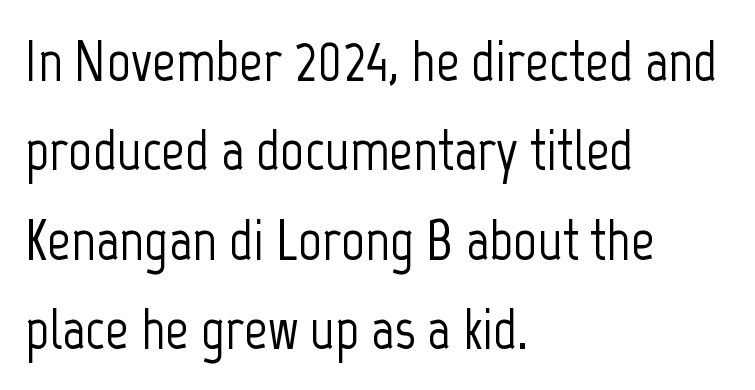
The paragraph shown leans on its left margin. Plain, unruled lines of type. Proportional: the letters do not fall into vertical columns. How are the letters spaced? Ordinarily, with no added tracking. The type sits square on the baseline with zero lean.
